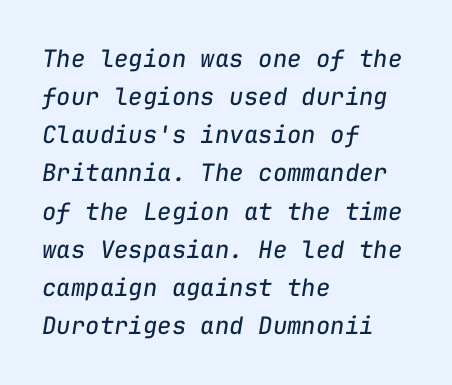
The image shows 24 px text type, italic (leaning right); set left-aligned, normal line spacing (1.59x), normal letter spacing, not underlined.
